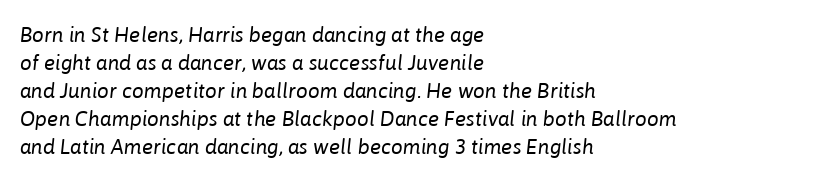
{"italic": "yes", "lean": "right", "slant_degrees": 6, "bold": "no", "underline": "no", "align": "left", "line_spacing": "normal", "line_spacing_ratio": 1.33, "letter_spacing": "normal", "letter_spacing_em": 0.0, "glyph_px": 21}
